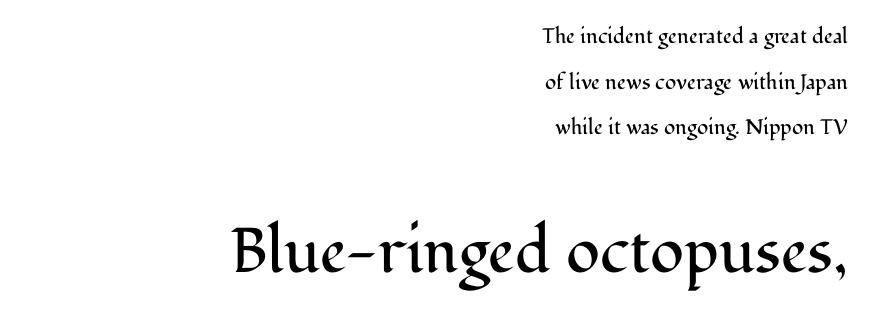
{"serif": "yes", "italic": "no", "bold": "no", "weight": "regular", "width": "normal", "stroke_contrast": "medium", "x_height": "medium", "monospaced": "no", "underline": "no", "align": "right", "line_spacing": "loose", "line_spacing_ratio": 2.17, "letter_spacing": "normal", "letter_spacing_em": 0.0, "larger_block": "second", "size_ratio": 3.0, "glyph_px": 63}
